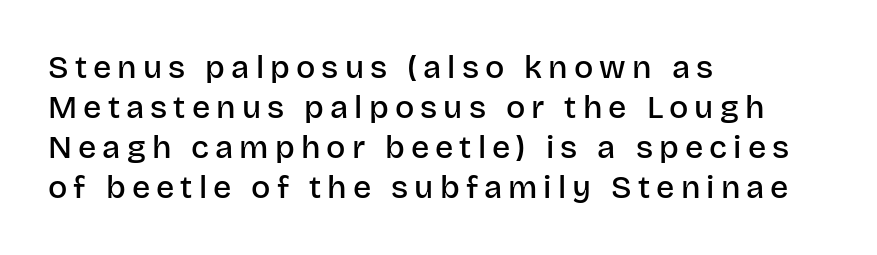
{"serif": "no", "italic": "no", "bold": "semi", "weight": "semibold", "width": "normal", "stroke_contrast": "low", "x_height": "large", "monospaced": "no", "underline": "no", "align": "left", "line_spacing": "normal", "line_spacing_ratio": 1.25, "glyph_px": 32}
